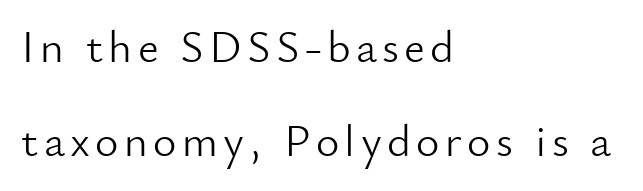
{"serif": "no", "italic": "no", "bold": "no", "weight": "light", "width": "normal", "stroke_contrast": "low", "x_height": "small", "monospaced": "no", "underline": "no", "align": "left", "line_spacing": "loose", "line_spacing_ratio": 2.09, "glyph_px": 45}
